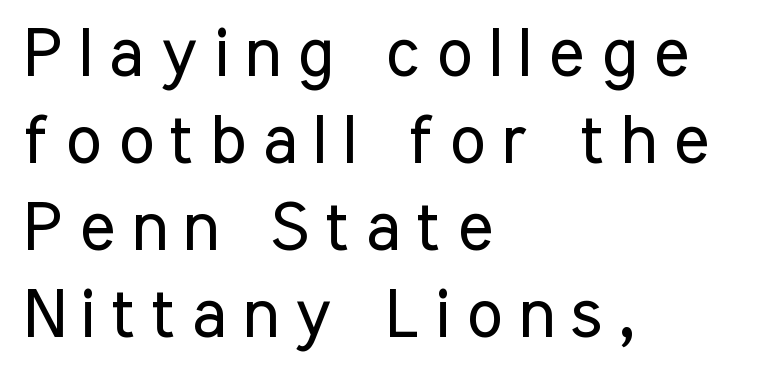
{"serif": "no", "italic": "no", "bold": "no", "weight": "regular", "width": "condensed", "stroke_contrast": "low", "x_height": "medium", "monospaced": "no", "underline": "no", "align": "left", "line_spacing": "normal", "line_spacing_ratio": 1.28, "letter_spacing": "wide", "letter_spacing_em": 0.24, "glyph_px": 68}
